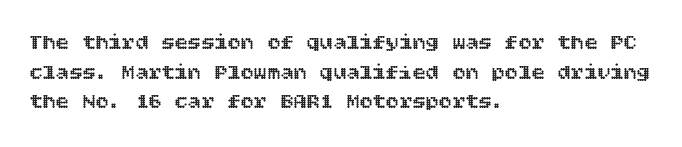
The image shows 22 px text type, upright; set left-aligned, normal line spacing (1.35x), normal letter spacing, not underlined.
